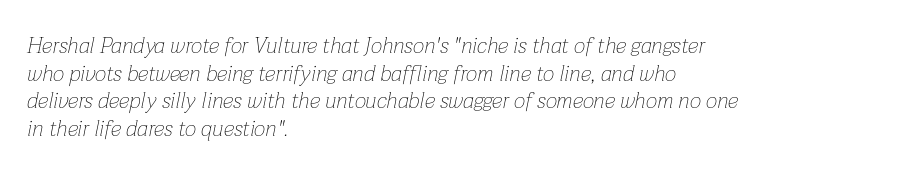
{"italic": "yes", "lean": "right", "slant_degrees": 12, "bold": "no", "underline": "no", "align": "left", "line_spacing": "normal", "line_spacing_ratio": 1.26, "letter_spacing": "normal", "letter_spacing_em": 0.0, "glyph_px": 22}
